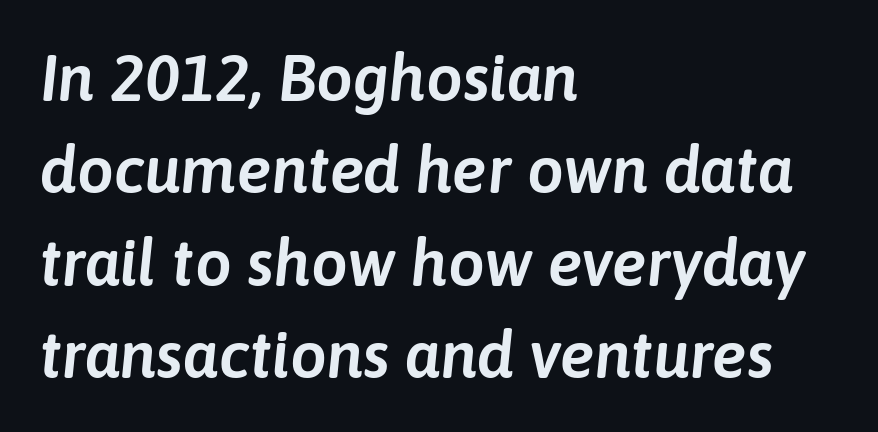
The image shows 65 px text type, italic (leaning right); set left-aligned, normal line spacing (1.42x), normal letter spacing, not underlined; low stroke contrast and a medium x-height.
